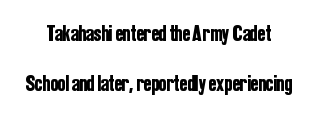
Q: Is the text italic (slanted)? A: No, it is upright.
Q: Is the text underlined? A: No.
Q: Is the spacing between letters normal or unusually wide? A: Normal.
Q: Is the spacing between lines tight, normal or loose? A: Loose.
